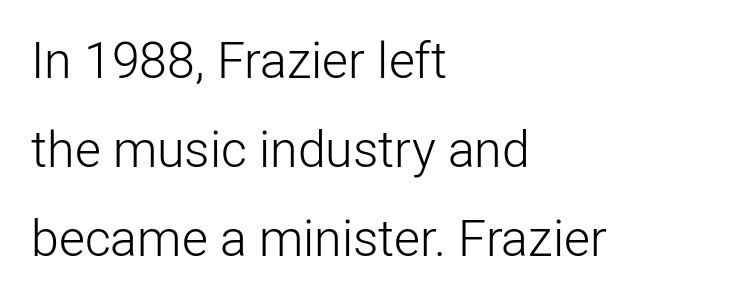
{"serif": "no", "italic": "no", "bold": "no", "weight": "light", "width": "normal", "stroke_contrast": "low", "x_height": "medium", "monospaced": "no", "underline": "no", "align": "left", "line_spacing_ratio": 1.78, "letter_spacing": "normal", "letter_spacing_em": 0.0, "glyph_px": 50}
